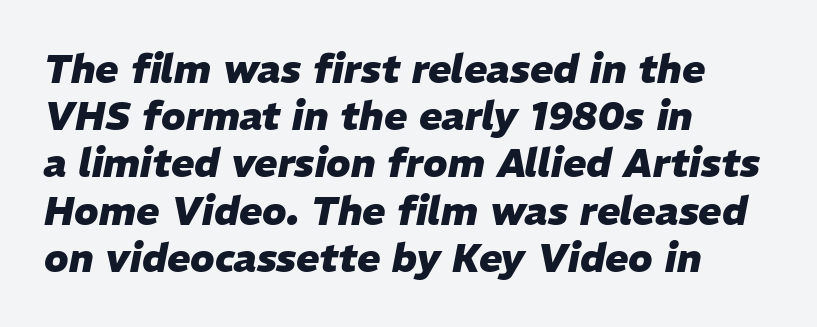
{"italic": "yes", "lean": "right", "slant_degrees": 11, "bold": "yes", "weight": "heavy", "width": "normal", "stroke_contrast": "low", "x_height": "medium", "monospaced": "no", "underline": "no", "align": "left", "line_spacing_ratio": 1.21, "letter_spacing": "normal", "letter_spacing_em": 0.0, "glyph_px": 39}
